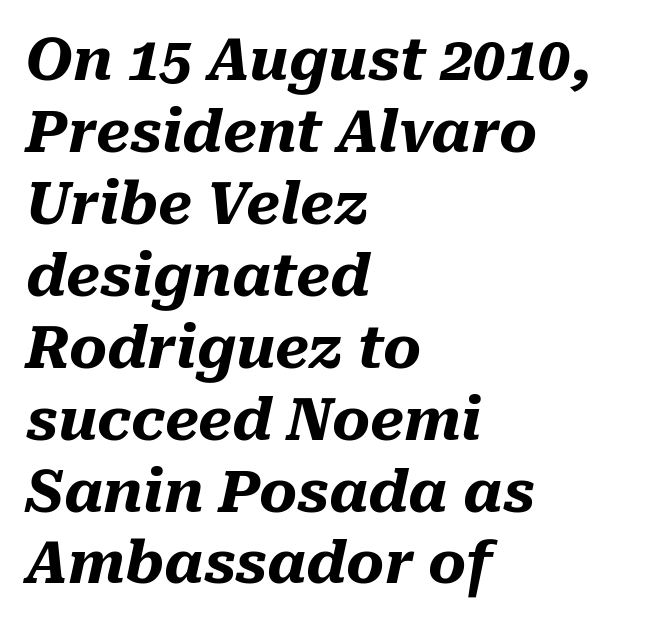
The image shows 58 px heavy type, italic (leaning right); set left-aligned, line spacing 1.24x, normal letter spacing, not underlined; medium stroke contrast and a medium x-height.
